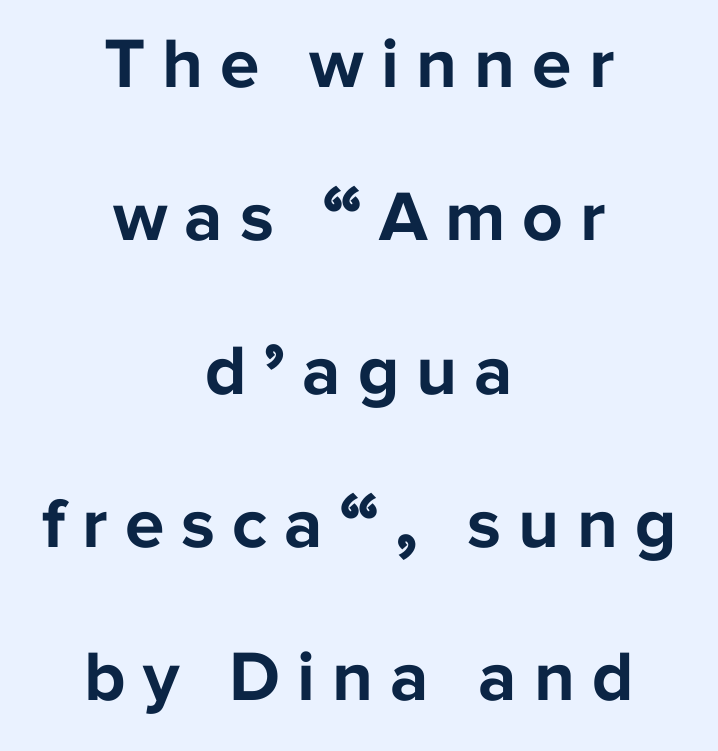
{"serif": "no", "italic": "no", "bold": "yes", "weight": "bold", "width": "normal", "stroke_contrast": "low", "x_height": "medium", "monospaced": "no", "underline": "no", "align": "center", "line_spacing": "loose", "line_spacing_ratio": 2.16, "letter_spacing": "wide", "letter_spacing_em": 0.24, "glyph_px": 71}
